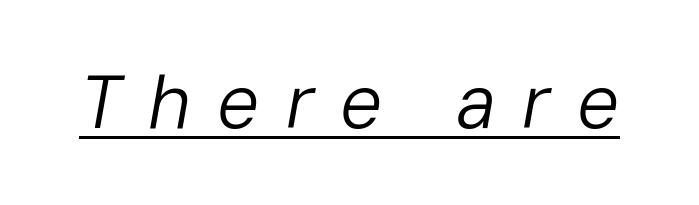
{"italic": "yes", "lean": "right", "slant_degrees": 10, "bold": "no", "weight": "regular", "width": "normal", "stroke_contrast": "low", "x_height": "medium", "monospaced": "no", "underline": "yes", "letter_spacing": "wide", "letter_spacing_em": 0.35, "glyph_px": 75}
